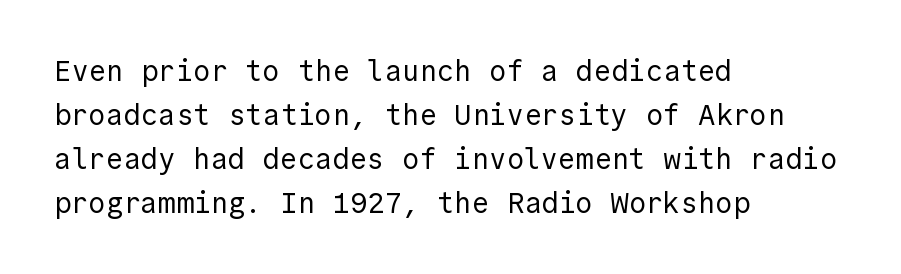
Does the leading feel generous? No, just average. Stem width sits at or under what a default text font uses. A sans-serif font was chosen for this passage. The face used here is rendered with its standard letterfit. The text block is weighted toward the left margin, trailing off unevenly rightward. When letters stand straight like this, we call the style roman or upright.
